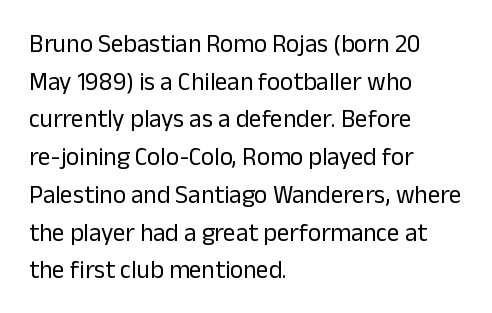
{"italic": "no", "bold": "no", "underline": "no", "align": "left", "line_spacing": "normal", "line_spacing_ratio": 1.51, "letter_spacing": "normal", "letter_spacing_em": 0.0, "glyph_px": 25}
